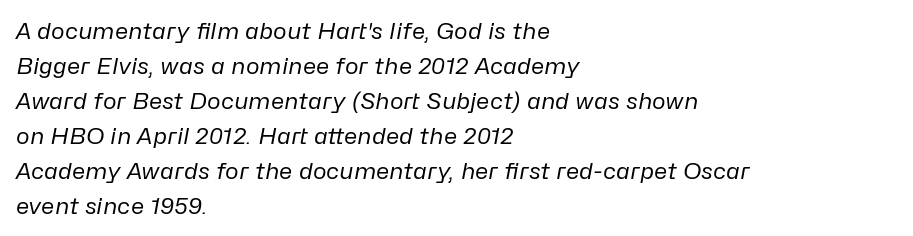
The image shows 23 px text type, italic (leaning right); set left-aligned, normal line spacing (1.52x), normal letter spacing, not underlined.
